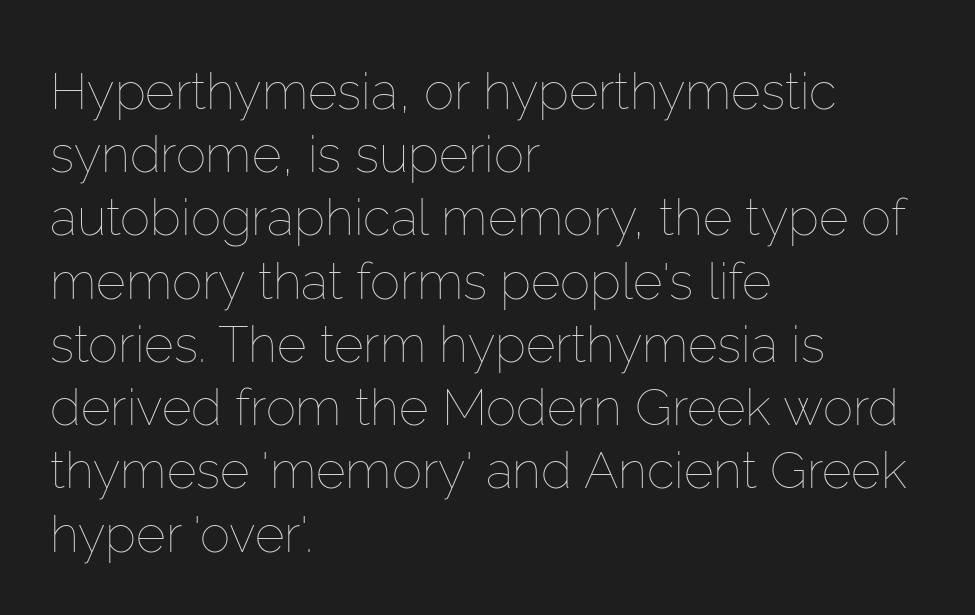
The image shows 51 px thin type, upright; set left-aligned, line spacing 1.24x, normal letter spacing, not underlined; low stroke contrast and a medium x-height.
